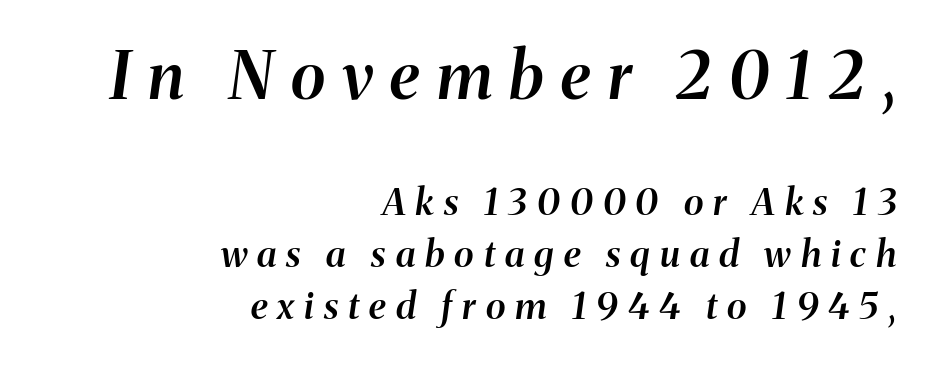
The image shows 65 px semibold type, italic (leaning right); set right-aligned, normal line spacing (1.4x), unusually wide letter spacing (+0.27 em), not underlined; the first (top) block is 1.76x larger; medium stroke contrast and a medium x-height.
